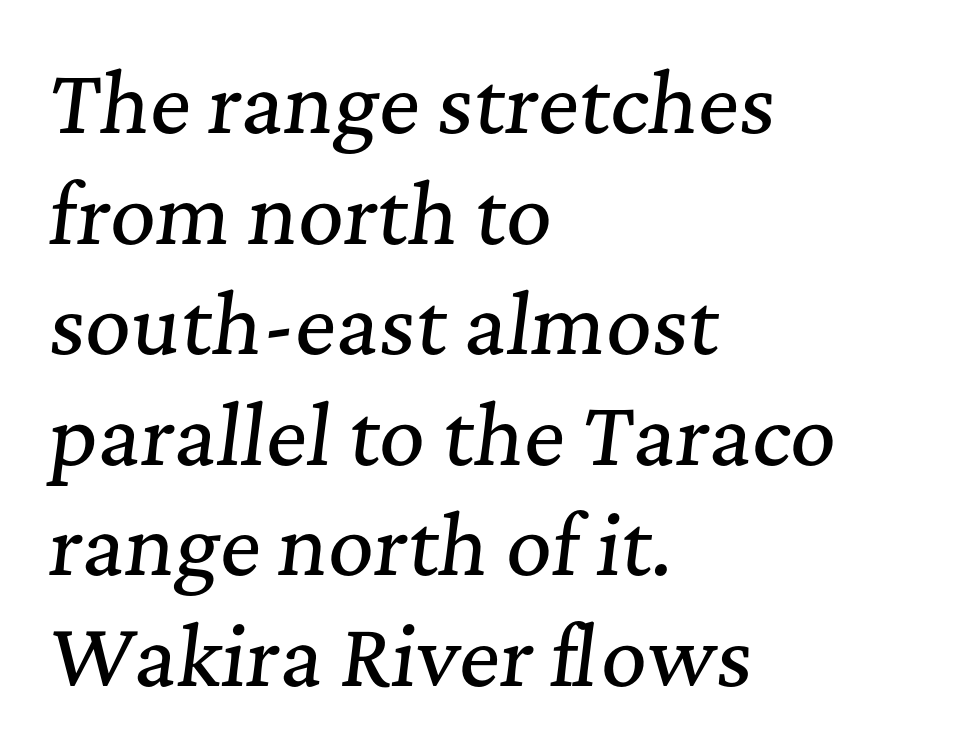
{"serif": "yes", "italic": "yes", "lean": "right", "slant_degrees": 7, "width": "normal", "stroke_contrast": "medium", "x_height": "medium", "monospaced": "no", "underline": "no", "align": "left", "line_spacing": "normal", "line_spacing_ratio": 1.4, "letter_spacing": "normal", "letter_spacing_em": 0.0, "glyph_px": 79}
